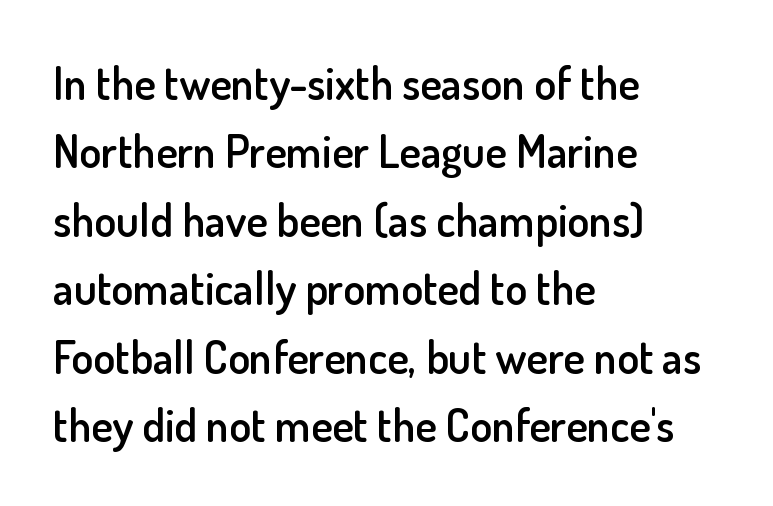
The rendering uses natural spacing where letterforms have individual widths. Layout note: lines flush left. The letters are semibold — heavier than regular but short of a full bold. These lines are composed in type without serifs. The lettering holds an erect, upright posture throughout. Line spacing here is normal.
